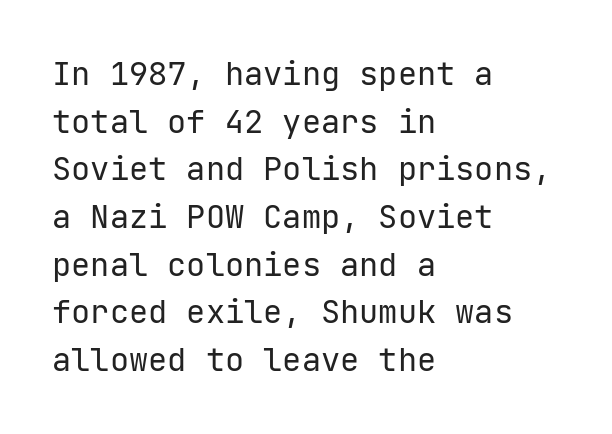
{"serif": "no", "italic": "no", "bold": "no", "weight": "regular", "width": "normal", "stroke_contrast": "low", "x_height": "medium", "underline": "no", "align": "left", "line_spacing": "normal", "line_spacing_ratio": 1.49, "letter_spacing": "normal", "letter_spacing_em": 0.0, "glyph_px": 32}
